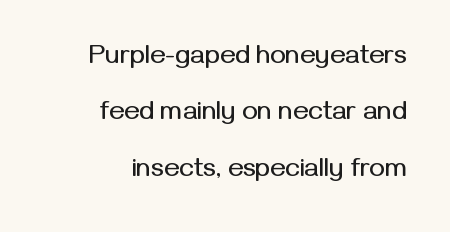
The image shows 26 px text type, upright; set right-aligned, loose line spacing (2.17x), normal letter spacing, not underlined.
